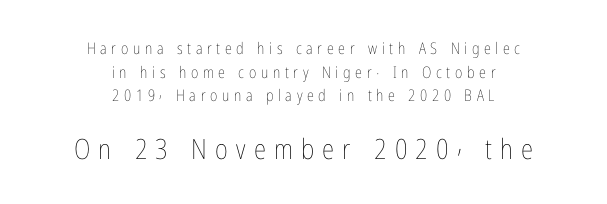
{"italic": "no", "bold": "no", "weight": "thin", "width": "condensed", "stroke_contrast": "low", "x_height": "medium", "monospaced": "no", "underline": "no", "align": "center", "line_spacing": "normal", "line_spacing_ratio": 1.47, "letter_spacing": "wide", "letter_spacing_em": 0.29, "larger_block": "second", "size_ratio": 1.75, "glyph_px": 28}
